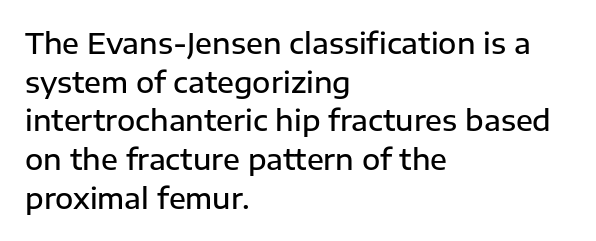
Varying glyph widths throughout — classic text-font behaviour. These lines are set flush left with a ragged right edge. The baseline area is clear. Semibold letterforms, between regular and bold. Notice how the stems are strictly vertical — no italics here. No feet cap the strokes, marking this as sans-serif type.
